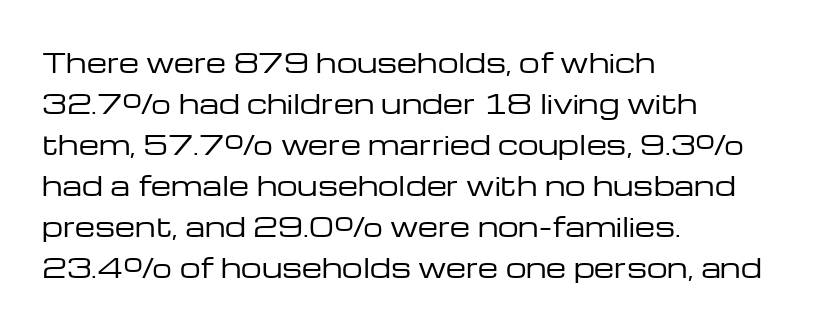
The image shows 26 px text type, upright; set left-aligned, normal line spacing (1.58x), normal letter spacing, not underlined.
